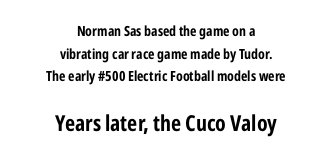
{"italic": "no", "underline": "no", "align": "center", "line_spacing": "normal", "line_spacing_ratio": 1.62, "letter_spacing": "normal", "letter_spacing_em": 0.0, "larger_block": "second", "size_ratio": 1.57, "glyph_px": 22}
